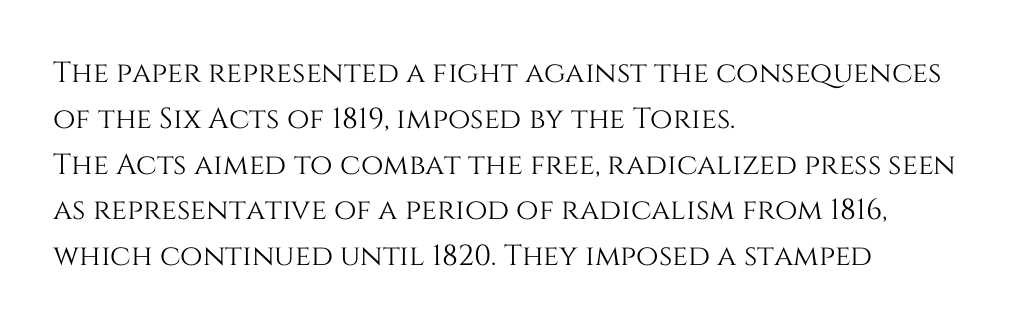
The image shows 29 px text type, upright; set left-aligned, normal line spacing (1.58x), normal letter spacing, not underlined; medium stroke contrast and a large x-height.
